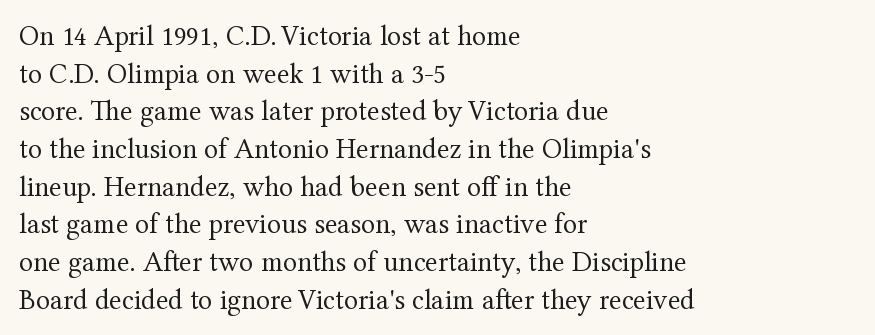
The cut favours lightness, reaching ordinary text weight at its darkest. In terms of letterform style, serifs are clearly present. The glyphs are unaccompanied by any horizontal stroke below them. Whoever set this chose a conventional vertical rhythm. It's the straight-up-and-down kind of type. This sample has the flowing, uneven cadence of proportional lettering.
